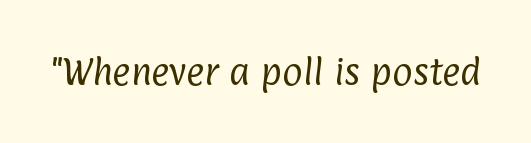
Q: Is the text bold? A: No.
Q: Is the typeface a serif or a sans-serif typeface? A: Sans-serif.
Q: Is the text underlined? A: No.
Q: Is the spacing between letters normal or unusually wide? A: Normal.
Q: Width (condensed, normal, or wide)? A: Condensed.
Q: Stroke contrast? A: Low.
Q: x-height? A: Medium.
Q: Monospaced? A: No.
